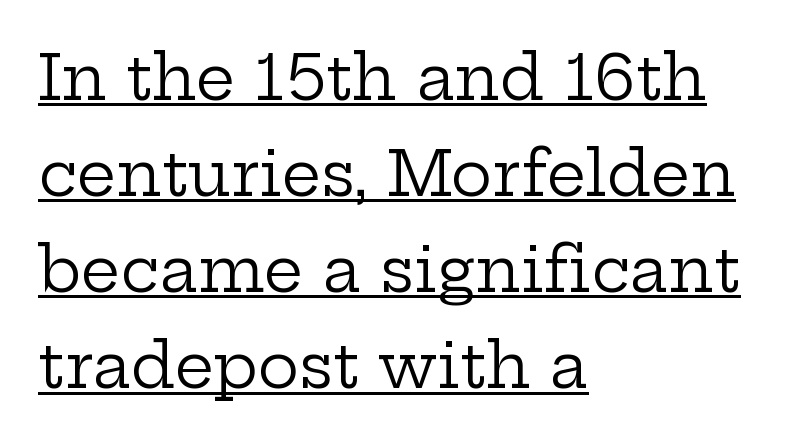
The image shows 62 px regular-weight, wide serif type, upright; set left-aligned, normal line spacing (1.55x), normal letter spacing, underlined; low stroke contrast and a medium x-height.
